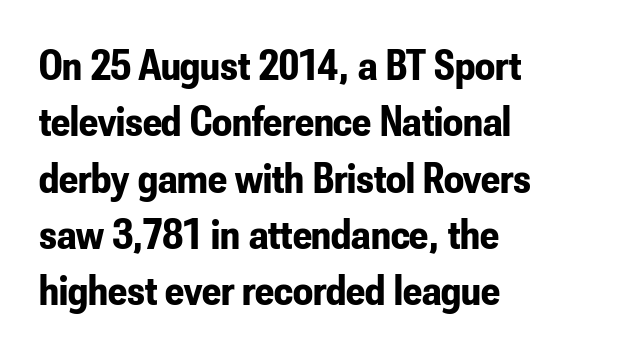
The image shows 44 px bold, condensed sans-serif type, upright; set left-aligned, normal line spacing (1.28x), normal letter spacing, not underlined; low stroke contrast and a small x-height.
